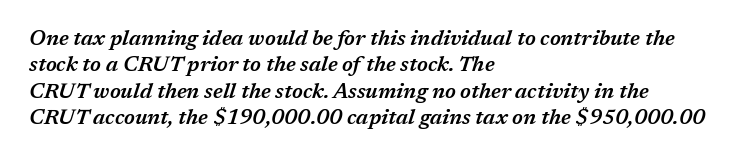
{"italic": "yes", "lean": "right", "slant_degrees": 17, "bold": "semi", "underline": "no", "align": "left", "line_spacing": "normal", "line_spacing_ratio": 1.26, "letter_spacing": "normal", "letter_spacing_em": 0.0, "glyph_px": 21}
